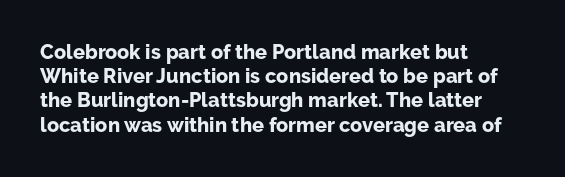
{"italic": "no", "bold": "yes", "underline": "no", "align": "left", "line_spacing_ratio": 1.21, "letter_spacing": "normal", "letter_spacing_em": 0.0, "glyph_px": 20}
